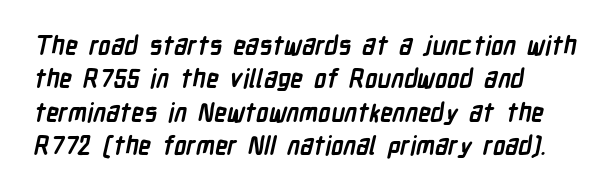
Q: Is the text bold? A: Yes.
Q: Is the text underlined? A: No.
Q: How is the paragraph aligned? A: Left-aligned.
Q: Is the spacing between letters normal or unusually wide? A: Normal.
Q: Is the spacing between lines tight, normal or loose? A: Normal.
